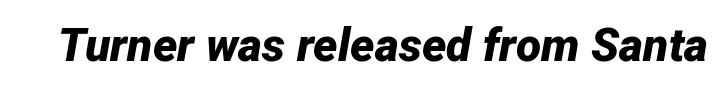
{"italic": "yes", "lean": "right", "slant_degrees": 12, "bold": "yes", "weight": "bold", "width": "normal", "stroke_contrast": "low", "x_height": "medium", "monospaced": "no", "underline": "no", "letter_spacing": "normal", "letter_spacing_em": 0.0, "glyph_px": 46}
